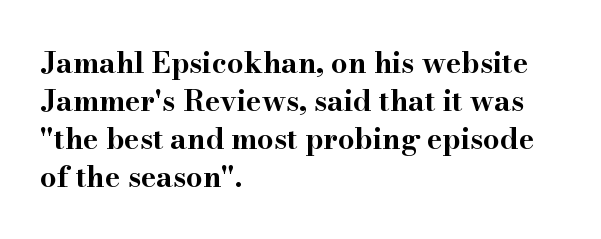
Q: Is the text bold? A: Yes.
Q: Is the text italic (slanted)? A: No, it is upright.
Q: Is the typeface a serif or a sans-serif typeface? A: Serif.
Q: Is the text underlined? A: No.
Q: How is the paragraph aligned? A: Left-aligned.
Q: Is the spacing between letters normal or unusually wide? A: Normal.
Q: Is the spacing between lines tight, normal or loose? A: Normal.
Q: Width (condensed, normal, or wide)? A: Wide.
Q: Stroke contrast? A: High.
Q: x-height? A: Small.
Q: Monospaced? A: No.
